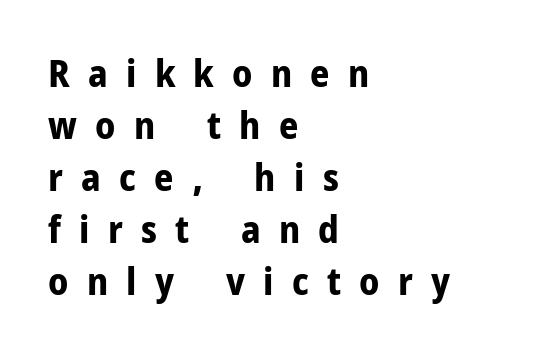
The image shows 38 px bold sans-serif type, upright; set left-aligned, normal line spacing (1.37x), unusually wide letter spacing (+0.48 em), not underlined; low stroke contrast and a medium x-height.
